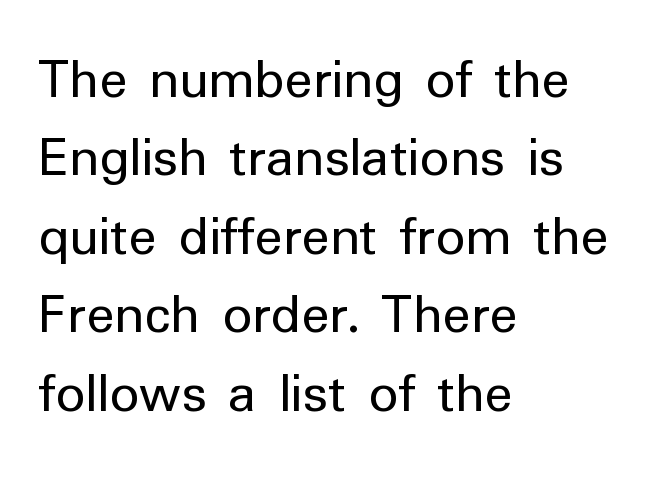
{"serif": "no", "italic": "no", "bold": "no", "weight": "regular", "width": "normal", "stroke_contrast": "low", "x_height": "medium", "monospaced": "no", "underline": "no", "align": "left", "line_spacing": "normal", "line_spacing_ratio": 1.33, "letter_spacing": "normal", "letter_spacing_em": 0.0, "glyph_px": 59}
